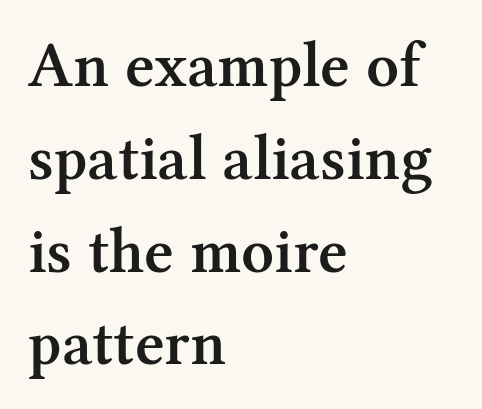
The image shows 64 px semibold serif type, upright; set left-aligned, normal line spacing (1.45x), normal letter spacing, not underlined; medium stroke contrast and a medium x-height.
